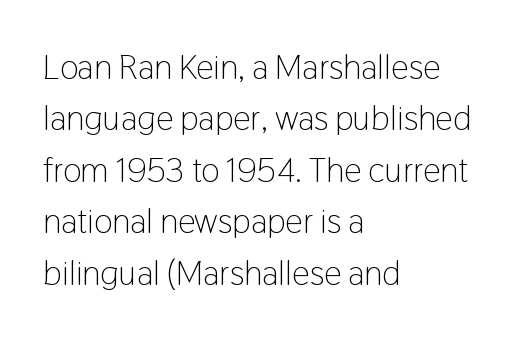
The image shows 35 px light, condensed sans-serif type, upright; set left-aligned, normal line spacing (1.47x), normal letter spacing, not underlined; low stroke contrast and a medium x-height.
